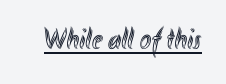
The image shows 30 px condensed type; set normal letter spacing, underlined; a small x-height.
